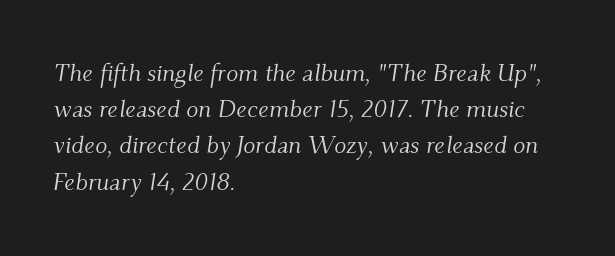
Q: Is the text bold? A: No.
Q: Is the text italic (slanted)? A: Yes, it leans right by about 9 degrees.
Q: Is the text underlined? A: No.
Q: How is the paragraph aligned? A: Left-aligned.
Q: Is the spacing between letters normal or unusually wide? A: Normal.
Q: Is the spacing between lines tight, normal or loose? A: Normal.
